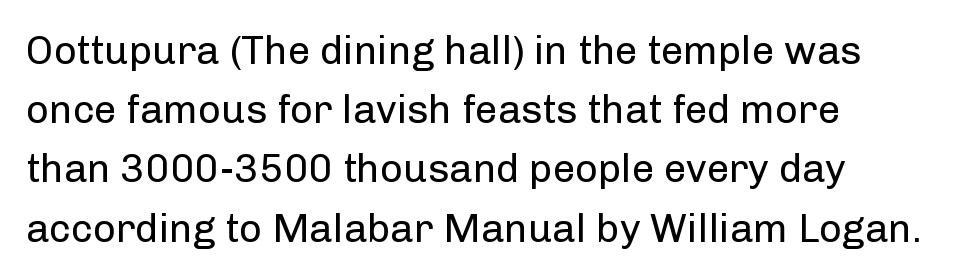
Q: Is the text bold? A: No.
Q: Is the text italic (slanted)? A: No, it is upright.
Q: Is the typeface a serif or a sans-serif typeface? A: Sans-serif.
Q: Is the text underlined? A: No.
Q: Is the spacing between letters normal or unusually wide? A: Normal.
Q: Is the spacing between lines tight, normal or loose? A: Normal.
Q: Width (condensed, normal, or wide)? A: Normal.
Q: Stroke contrast? A: Low.
Q: x-height? A: Medium.
Q: Monospaced? A: No.
